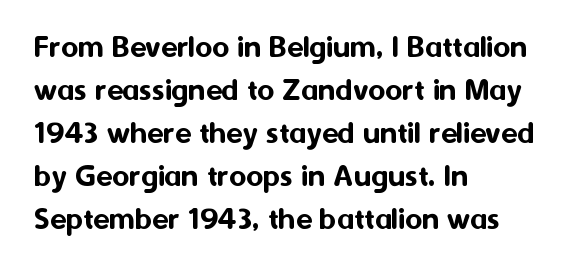
Q: Is the text italic (slanted)? A: No, it is upright.
Q: Is the typeface a serif or a sans-serif typeface? A: Sans-serif.
Q: Is the text underlined? A: No.
Q: How is the paragraph aligned? A: Left-aligned.
Q: Is the spacing between letters normal or unusually wide? A: Normal.
Q: Is the spacing between lines tight, normal or loose? A: Normal.
Q: Width (condensed, normal, or wide)? A: Normal.
Q: Stroke contrast? A: Medium.
Q: x-height? A: Medium.
Q: Monospaced? A: No.
